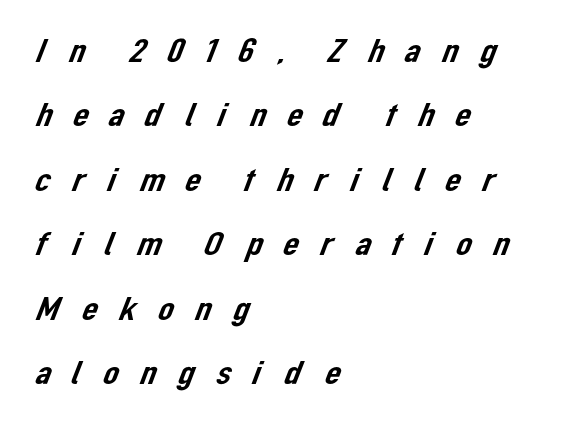
{"serif": "no", "width": "normal", "stroke_contrast": "low", "x_height": "medium", "monospaced": "no", "underline": "no", "align": "left", "line_spacing_ratio": 1.84, "letter_spacing": "wide", "letter_spacing_em": 0.48, "glyph_px": 35}
